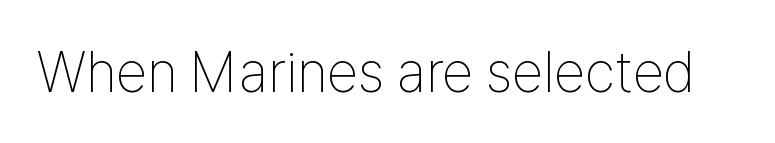
Q: Is the text bold? A: No.
Q: Is the text italic (slanted)? A: No, it is upright.
Q: Is the typeface a serif or a sans-serif typeface? A: Sans-serif.
Q: Is the text underlined? A: No.
Q: Is the spacing between letters normal or unusually wide? A: Normal.
Q: Width (condensed, normal, or wide)? A: Condensed.
Q: Stroke contrast? A: Low.
Q: x-height? A: Medium.
Q: Monospaced? A: No.
